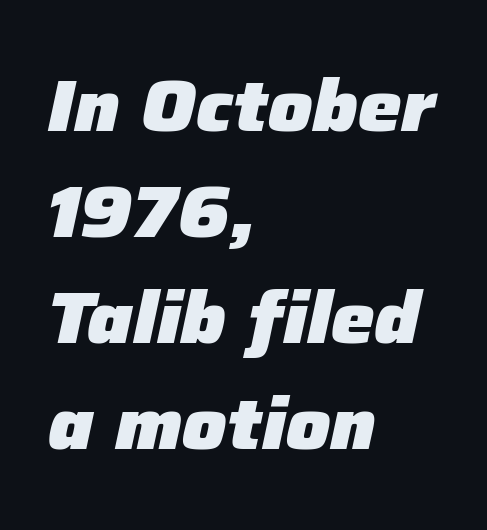
Q: Is the text bold? A: Yes.
Q: Is the text italic (slanted)? A: Yes, it leans right by about 12 degrees.
Q: Is the text underlined? A: No.
Q: How is the paragraph aligned? A: Left-aligned.
Q: Is the spacing between letters normal or unusually wide? A: Normal.
Q: Is the spacing between lines tight, normal or loose? A: Normal.
Q: Width (condensed, normal, or wide)? A: Normal.
Q: Stroke contrast? A: Low.
Q: x-height? A: Medium.
Q: Monospaced? A: No.
